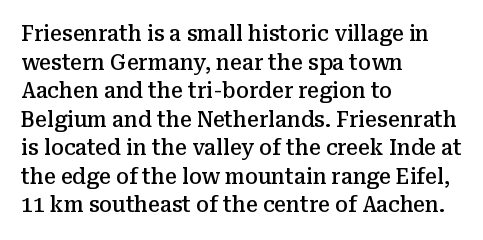
The image shows 21 px text type, upright; set left-aligned, normal line spacing (1.36x), normal letter spacing, not underlined.
